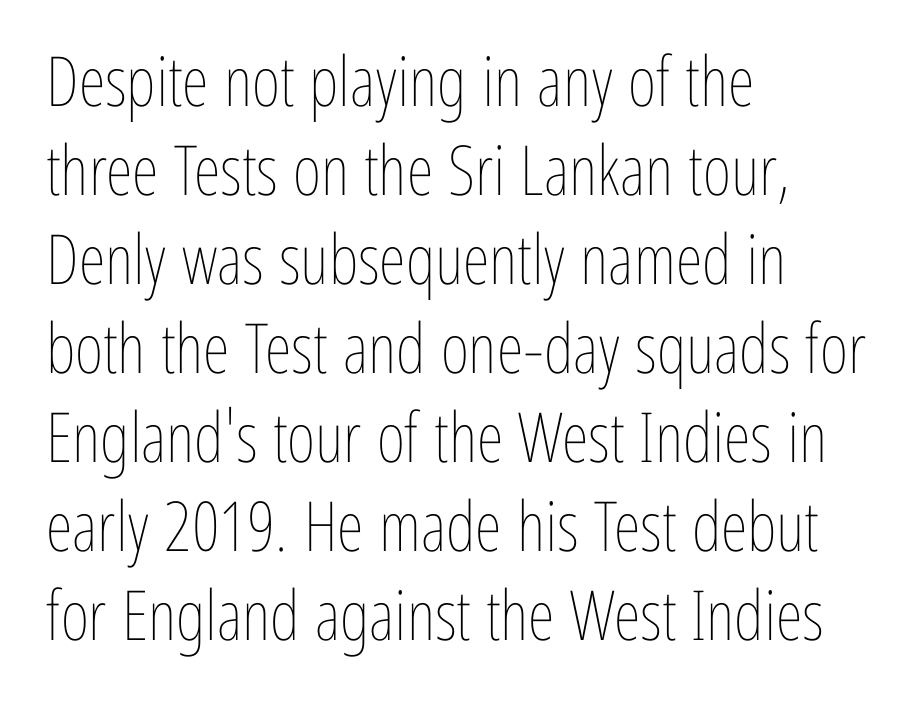
The image shows 69 px thin, condensed type, upright; set left-aligned, normal line spacing (1.29x), normal letter spacing, not underlined; low stroke contrast and a medium x-height.
